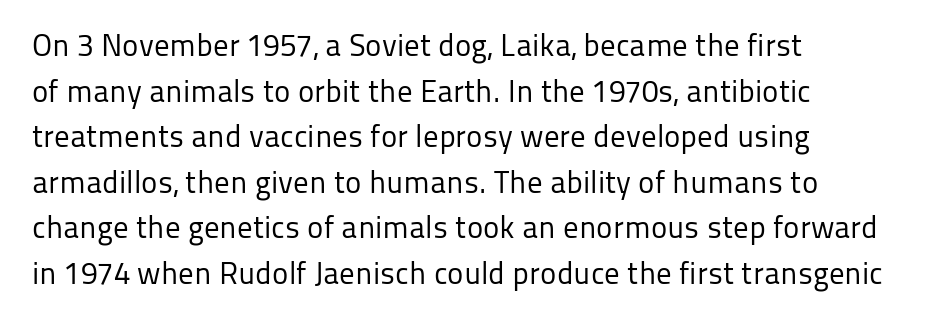
The image shows 31 px regular-weight sans-serif type, upright; set left-aligned, normal line spacing (1.47x), normal letter spacing, not underlined; low stroke contrast and a medium x-height.
